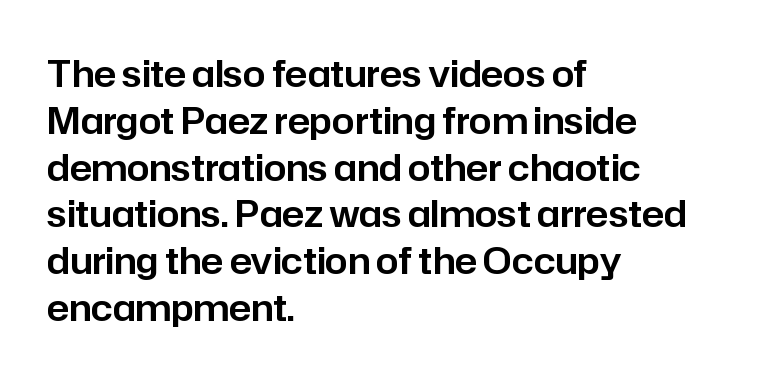
The image shows 36 px sans-serif type, upright; set left-aligned, normal line spacing (1.3x), normal letter spacing, not underlined; low stroke contrast and a medium x-height.
